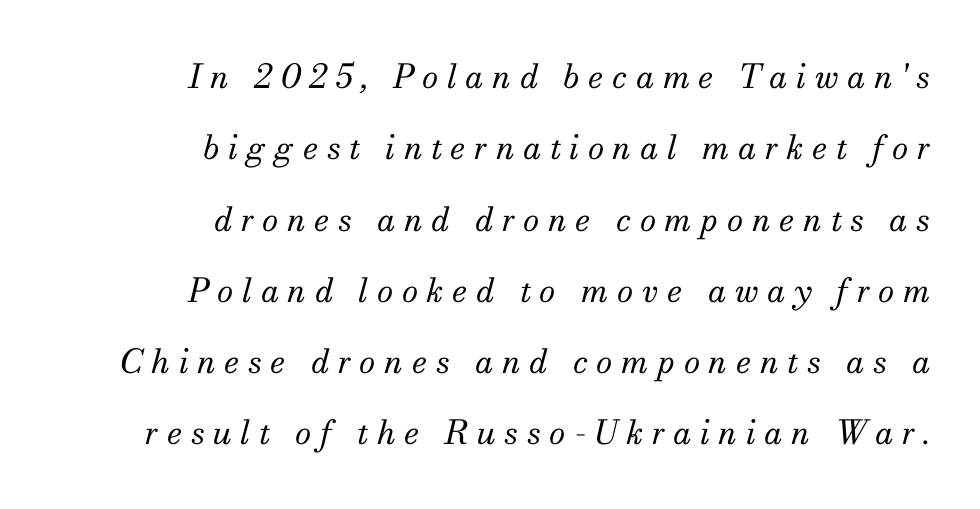
Q: Is the text bold? A: No.
Q: Is the text italic (slanted)? A: Yes, it leans right by about 13 degrees.
Q: Is the typeface a serif or a sans-serif typeface? A: Serif.
Q: Is the text underlined? A: No.
Q: How is the paragraph aligned? A: Right-aligned.
Q: Is the spacing between letters normal or unusually wide? A: Unusually wide.
Q: Is the spacing between lines tight, normal or loose? A: Loose.
Q: Width (condensed, normal, or wide)? A: Normal.
Q: Stroke contrast? A: Medium.
Q: x-height? A: Small.
Q: Monospaced? A: No.
